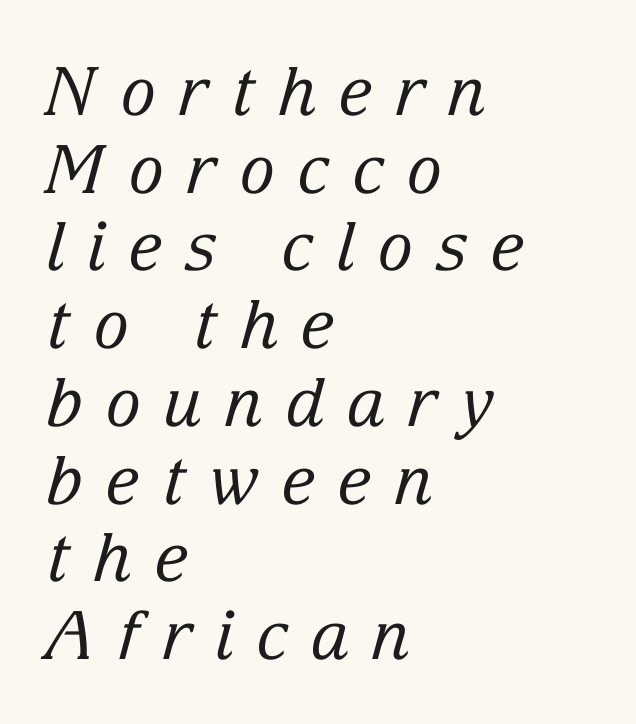
{"serif": "yes", "italic": "yes", "lean": "right", "slant_degrees": 15, "bold": "no", "weight": "regular", "width": "normal", "stroke_contrast": "low", "x_height": "medium", "monospaced": "no", "underline": "no", "align": "left", "line_spacing_ratio": 1.16, "letter_spacing": "wide", "letter_spacing_em": 0.33, "glyph_px": 67}
